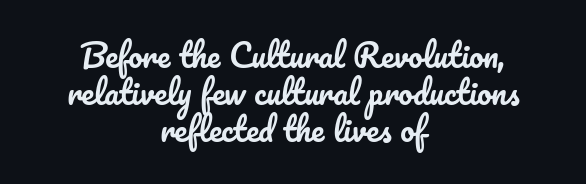
The face used here is proportionally spaced, like ordinary book or web type. The horizontal fit of the characters is conventional and even. These lines stack symmetrically, like a column narrowing and widening about its center. A clean baseline with only descenders dipping below it.
